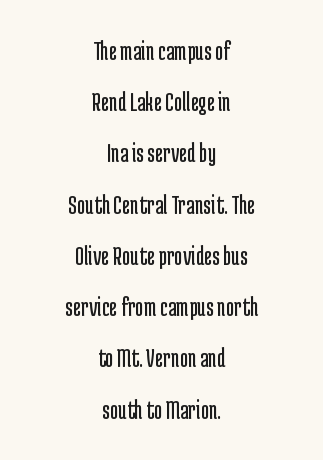
{"serif": "no", "italic": "no", "bold": "no", "weight": "regular", "width": "condensed", "stroke_contrast": "low", "x_height": "medium", "monospaced": "no", "underline": "no", "align": "center", "line_spacing_ratio": 1.83, "letter_spacing": "normal", "letter_spacing_em": 0.0, "glyph_px": 28}
